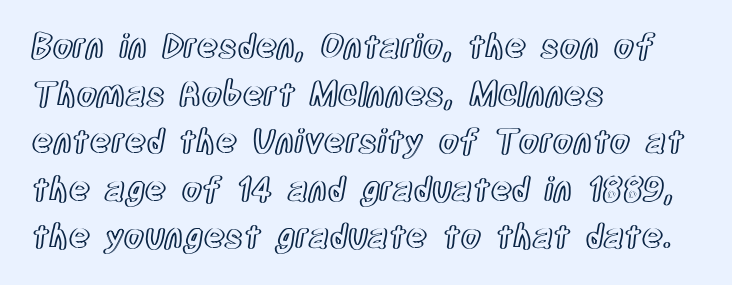
Interline gaps are of average width in this sample. Words appear dense and cohesive because spacing is normal. Each letter keeps its own natural width here, so spacing adapts to shape. Quick note: underline off.
